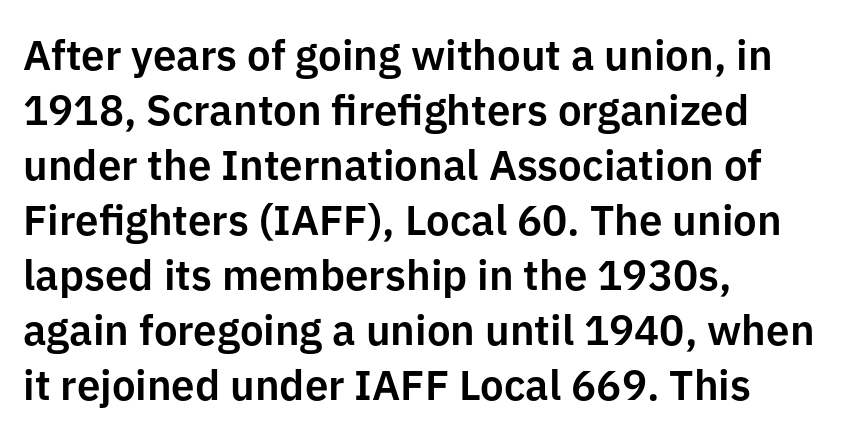
There is no visible air inserted between adjacent glyphs. Stroke terminals: plain, sans-serif. Vertically, the passage feels balanced, rows spaced as you'd expect. A typesetter would call this proportional, since set widths differ per character. The type sits square on the baseline with zero lean.
